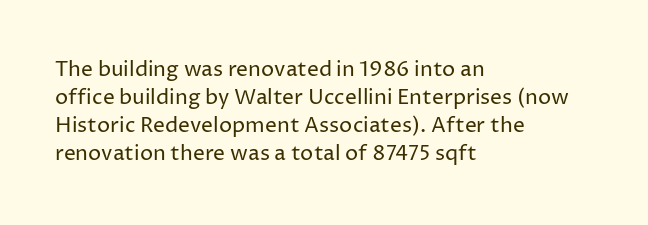
Visually the block forms a straight wall on the left and a jagged coastline on the right. Style check: upright. Bold? No — there's no thickening of the strokes. Notice how descenders clear the ascenders below comfortably — that's standard leading. Each word holds together tightly as a unit, with standard inter-letter gaps.
